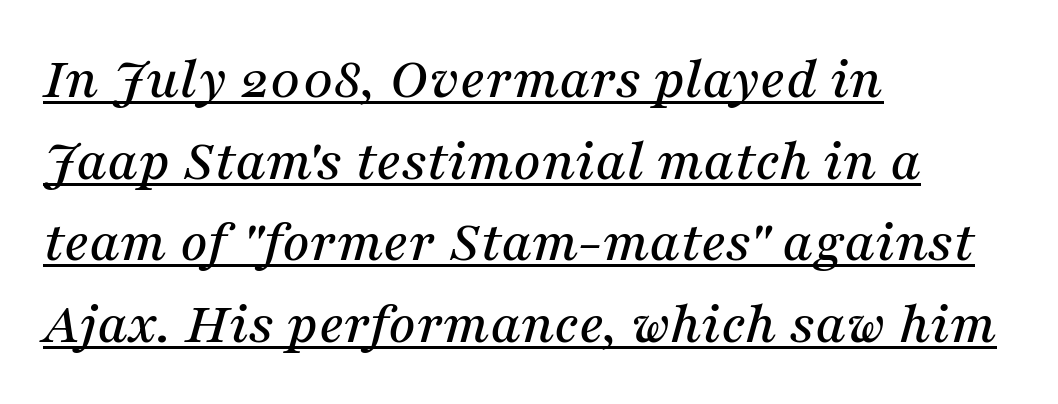
Q: Is the text italic (slanted)? A: Yes, it leans right by about 16 degrees.
Q: Is the typeface a serif or a sans-serif typeface? A: Serif.
Q: Is the text underlined? A: Yes.
Q: How is the paragraph aligned? A: Left-aligned.
Q: Is the spacing between letters normal or unusually wide? A: Normal.
Q: Is the spacing between lines tight, normal or loose? A: Normal.
Q: Width (condensed, normal, or wide)? A: Normal.
Q: Stroke contrast? A: Medium.
Q: x-height? A: Medium.
Q: Monospaced? A: No.
